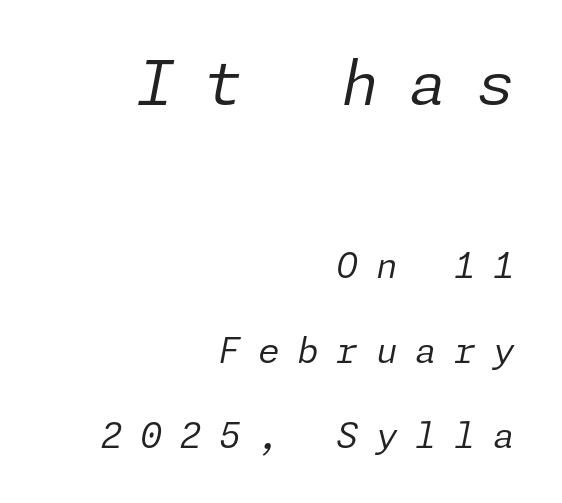
Q: Is the text bold? A: No.
Q: Is the text italic (slanted)? A: Yes, it leans right by about 11 degrees.
Q: Is the text underlined? A: No.
Q: How is the paragraph aligned? A: Right-aligned.
Q: Is the spacing between letters normal or unusually wide? A: Unusually wide.
Q: Is the spacing between lines tight, normal or loose? A: Loose.
Q: Which block of text is set in a larger size, the first (top) or the second (bottom)? A: The first (top) one.
Q: Width (condensed, normal, or wide)? A: Normal.
Q: Stroke contrast? A: Low.
Q: x-height? A: Medium.
